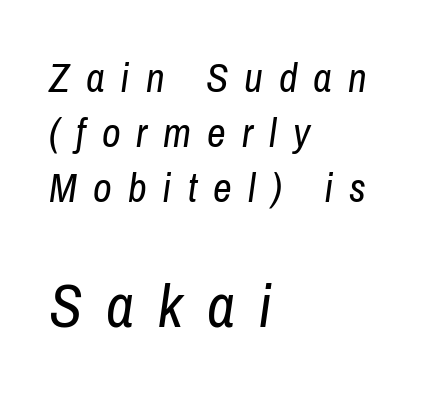
{"italic": "yes", "lean": "right", "slant_degrees": 8, "bold": "no", "weight": "regular", "width": "condensed", "stroke_contrast": "low", "x_height": "medium", "monospaced": "no", "underline": "no", "align": "left", "line_spacing": "normal", "line_spacing_ratio": 1.34, "letter_spacing": "wide", "letter_spacing_em": 0.39, "larger_block": "second", "size_ratio": 1.49, "glyph_px": 61}
